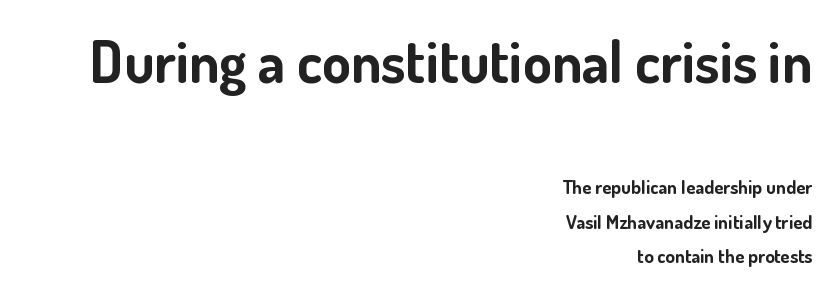
The image shows 58 px bold sans-serif type, upright; set right-aligned, line spacing 1.81x, normal letter spacing, not underlined; the first (top) block is 3.05x larger; low stroke contrast and a small x-height.
